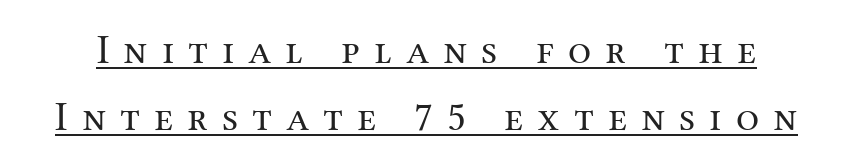
Q: Is the text bold? A: No.
Q: Is the text italic (slanted)? A: No, it is upright.
Q: Is the typeface a serif or a sans-serif typeface? A: Serif.
Q: Is the text underlined? A: Yes.
Q: Is the spacing between letters normal or unusually wide? A: Unusually wide.
Q: Is the spacing between lines tight, normal or loose? A: Normal.
Q: Width (condensed, normal, or wide)? A: Normal.
Q: Stroke contrast? A: Medium.
Q: x-height? A: Medium.
Q: Monospaced? A: No.
